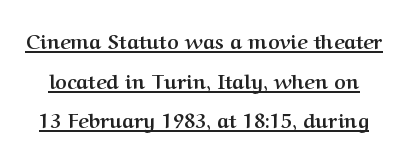
This sample carries an underscore along the baseline area. Compared with typical body copy, the letter spacing here is the same. Typographic density is high because the face is bold. Ascenders rise straight up at ninety degrees. Does the leading feel generous? Absolutely, it's lavish.
